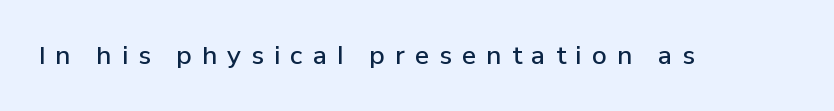
Q: Is the text bold? A: Semi-bold.
Q: Is the text italic (slanted)? A: No, it is upright.
Q: Is the text underlined? A: No.
Q: Is the spacing between letters normal or unusually wide? A: Unusually wide.
